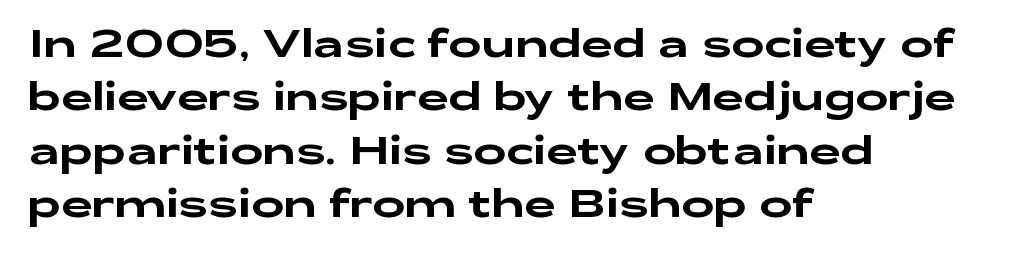
The image shows 39 px wide sans-serif type, upright; set left-aligned, normal line spacing (1.37x), normal letter spacing, not underlined; low stroke contrast and a medium x-height.
